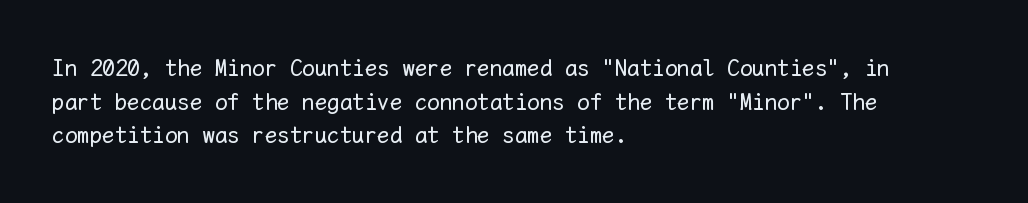
The image shows 25 px text type, upright; set left-aligned, normal line spacing (1.35x), normal letter spacing, not underlined.
